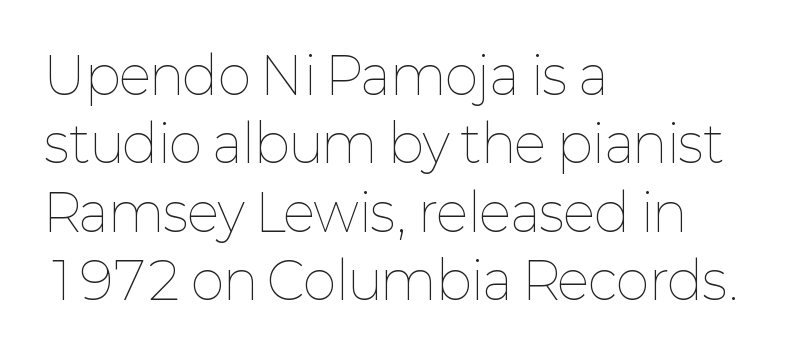
{"italic": "no", "bold": "no", "weight": "thin", "width": "normal", "stroke_contrast": "low", "x_height": "medium", "monospaced": "no", "underline": "no", "align": "left", "line_spacing": "normal", "line_spacing_ratio": 1.34, "letter_spacing": "normal", "letter_spacing_em": 0.0, "glyph_px": 51}
